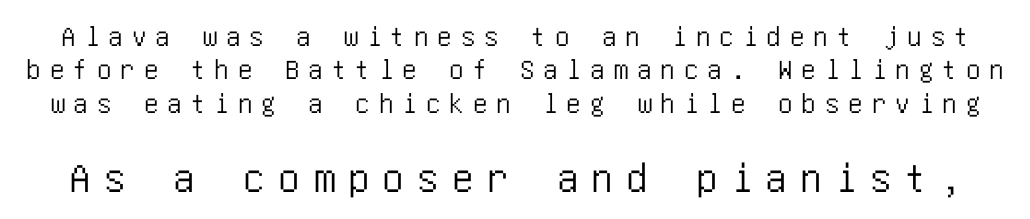
The image shows 43 px condensed sans-serif type, upright; set tight line spacing (1.15x), unusually wide letter spacing (+0.31 em), not underlined; the second (bottom) block is 1.48x larger; low stroke contrast and a large x-height.
